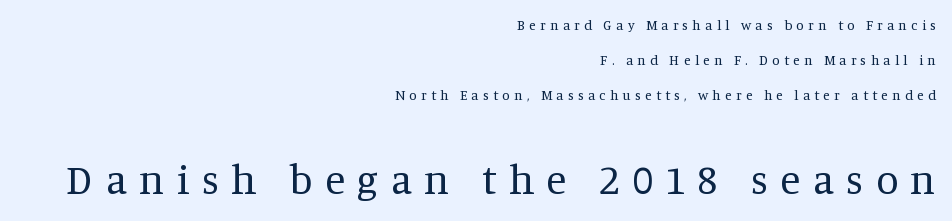
Between one letter and the next there's a generous, obvious gap. Students, observe: this is what heavily led, spacious text looks like. The face looks like a standard text weight, possibly lighter. Beneath every word, the page is bare. Note: smaller setting up top, larger setting below. A student would call this right alignment; a typographer would say flush right, rag left.
